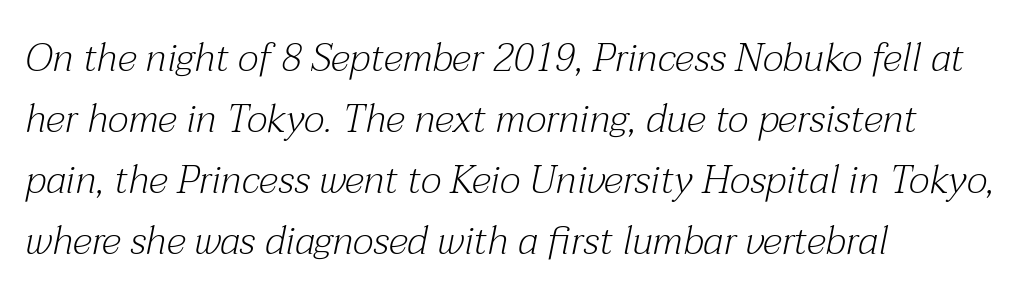
{"serif": "yes", "italic": "yes", "lean": "right", "slant_degrees": 12, "bold": "no", "weight": "light", "width": "normal", "stroke_contrast": "medium", "x_height": "medium", "monospaced": "no", "underline": "no", "align": "left", "line_spacing": "normal", "line_spacing_ratio": 1.56, "letter_spacing": "normal", "letter_spacing_em": 0.0, "glyph_px": 39}
